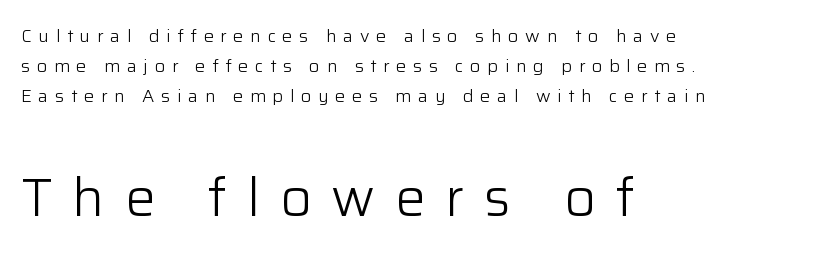
Q: Is the text bold? A: No.
Q: Is the text italic (slanted)? A: No, it is upright.
Q: Is the typeface a serif or a sans-serif typeface? A: Sans-serif.
Q: Is the text underlined? A: No.
Q: How is the paragraph aligned? A: Left-aligned.
Q: Is the spacing between letters normal or unusually wide? A: Unusually wide.
Q: Is the spacing between lines tight, normal or loose? A: Normal.
Q: Which block of text is set in a larger size, the first (top) or the second (bottom)? A: The second (bottom) one.
Q: Width (condensed, normal, or wide)? A: Normal.
Q: Stroke contrast? A: Low.
Q: x-height? A: Medium.
Q: Monospaced? A: No.
